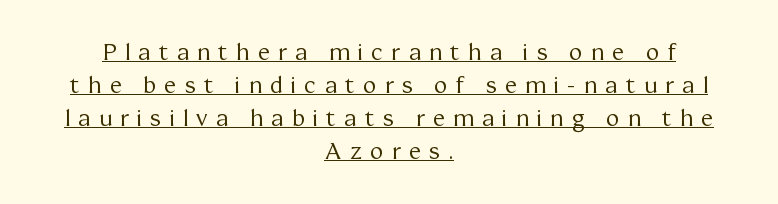
Q: Is the text bold? A: No.
Q: Is the text italic (slanted)? A: No, it is upright.
Q: Is the text underlined? A: Yes.
Q: How is the paragraph aligned? A: Centered.
Q: Is the spacing between letters normal or unusually wide? A: Unusually wide.
Q: Is the spacing between lines tight, normal or loose? A: Normal.
